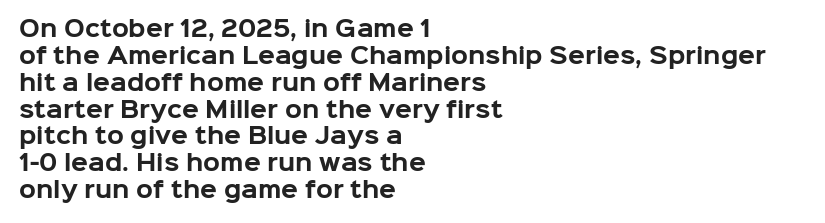
{"italic": "no", "bold": "yes", "underline": "no", "align": "left", "line_spacing_ratio": 1.22, "letter_spacing": "normal", "letter_spacing_em": 0.0, "glyph_px": 22}
